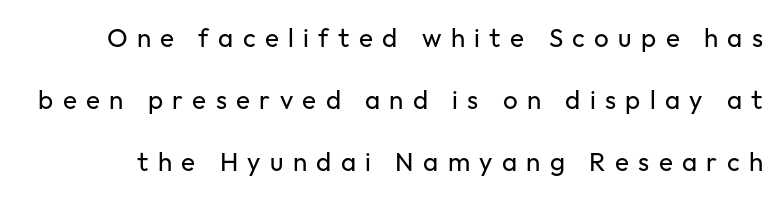
The image shows 26 px text type, upright; set loose line spacing (2.38x), unusually wide letter spacing (+0.36 em), not underlined.
